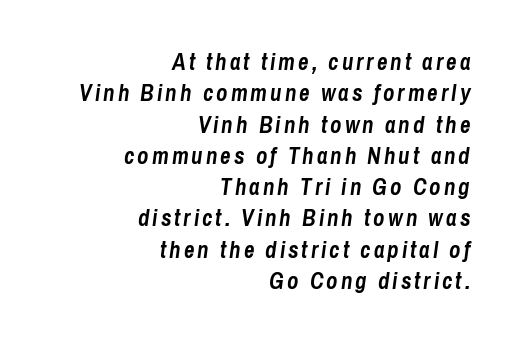
Compared with an ordinary text face, these strokes are far heavier — a full bold. Letters rest on an invisible, unmarked baseline. These lines are set flush right with a ragged left edge. Interline gaps are of average width in this sample. Tall strokes in this sample are angled rather than plumb.
